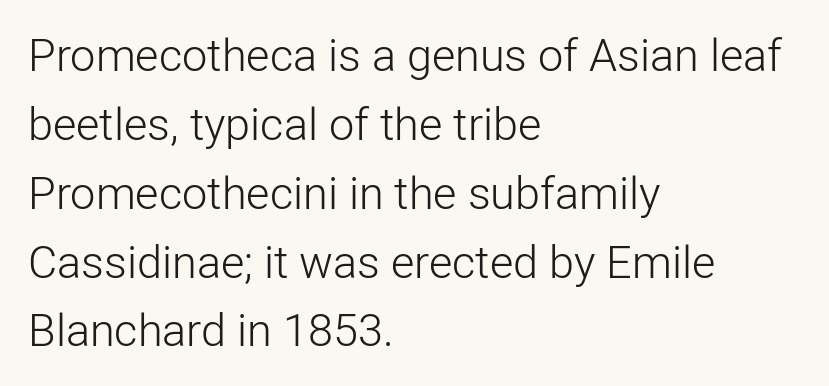
The image shows 45 px light sans-serif type, upright; set left-aligned, normal line spacing (1.53x), normal letter spacing, not underlined; low stroke contrast and a medium x-height.
